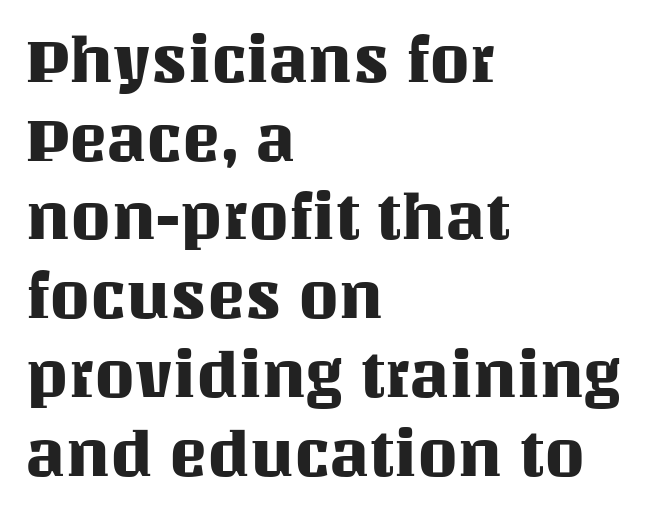
Q: Is the text italic (slanted)? A: No, it is upright.
Q: Is the text underlined? A: No.
Q: How is the paragraph aligned? A: Left-aligned.
Q: Is the spacing between letters normal or unusually wide? A: Normal.
Q: Width (condensed, normal, or wide)? A: Normal.
Q: Stroke contrast? A: Medium.
Q: x-height? A: Large.
Q: Monospaced? A: No.
